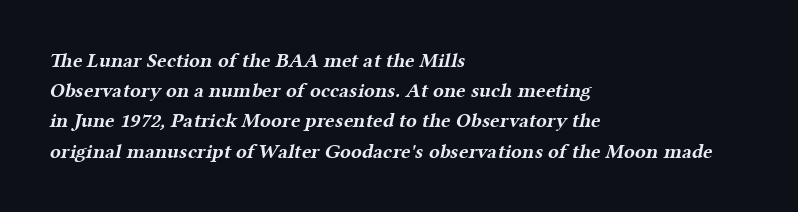
{"bold": "yes", "underline": "no", "align": "left", "line_spacing": "normal", "line_spacing_ratio": 1.51, "letter_spacing": "normal", "letter_spacing_em": 0.0, "glyph_px": 20}
